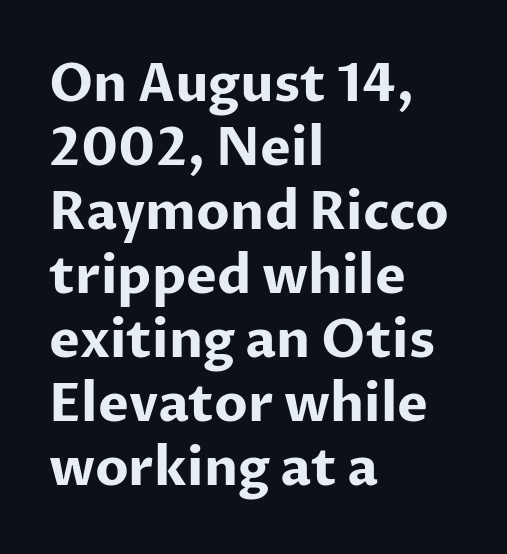
The image shows 52 px bold sans-serif type, upright; set left-aligned, line spacing 1.23x, normal letter spacing, not underlined; low stroke contrast and a medium x-height.
